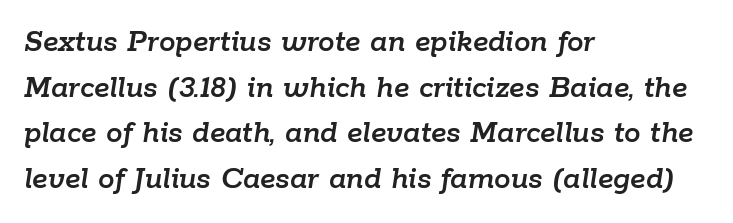
Q: Is the text italic (slanted)? A: Yes, it leans right by about 9 degrees.
Q: Is the text underlined? A: No.
Q: How is the paragraph aligned? A: Left-aligned.
Q: Is the spacing between letters normal or unusually wide? A: Normal.
Q: Is the spacing between lines tight, normal or loose? A: Normal.
Q: Width (condensed, normal, or wide)? A: Normal.
Q: Stroke contrast? A: Low.
Q: x-height? A: Medium.
Q: Monospaced? A: No.
